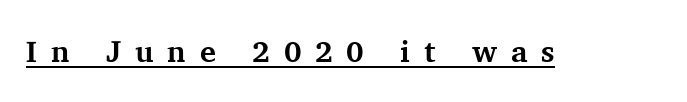
Display-style spreading of the glyphs; the letterfit is very open. The letters carry serifs — small finishing strokes at the ends of their stems. The sample's only ornament is a line tracing under the words. The passage shown is typed in a proportional face where columns would drift. The letters stand straight up with perfectly vertical stems.
